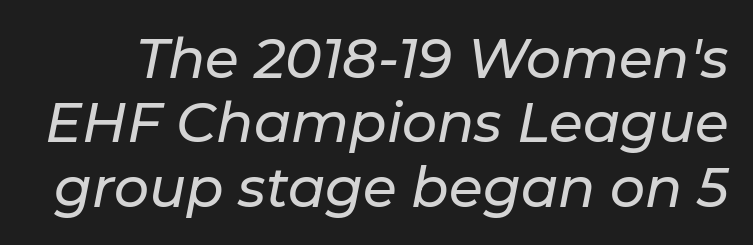
Q: Is the text italic (slanted)? A: Yes, it leans right by about 11 degrees.
Q: Is the text underlined? A: No.
Q: Is the spacing between letters normal or unusually wide? A: Normal.
Q: Width (condensed, normal, or wide)? A: Normal.
Q: Stroke contrast? A: Low.
Q: x-height? A: Medium.
Q: Monospaced? A: No.
